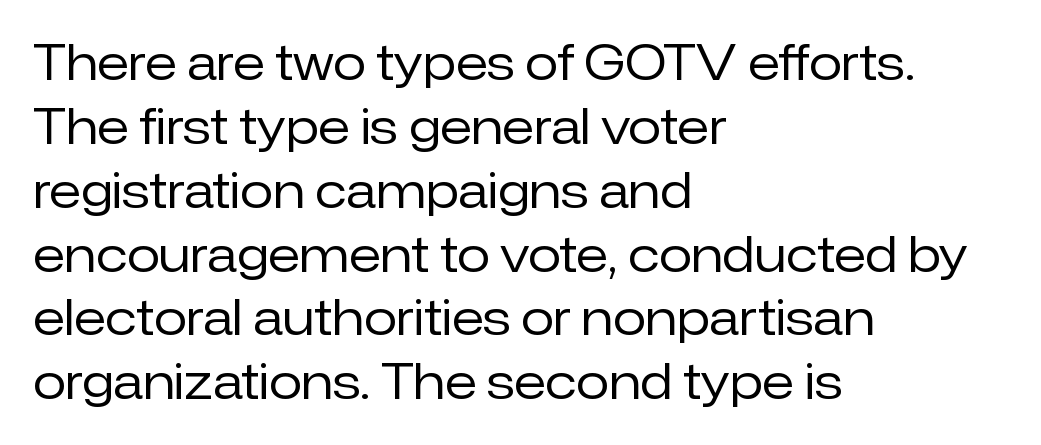
Q: Is the text bold? A: No.
Q: Is the text italic (slanted)? A: No, it is upright.
Q: Is the typeface a serif or a sans-serif typeface? A: Sans-serif.
Q: Is the text underlined? A: No.
Q: How is the paragraph aligned? A: Left-aligned.
Q: Is the spacing between letters normal or unusually wide? A: Normal.
Q: Is the spacing between lines tight, normal or loose? A: Normal.
Q: Width (condensed, normal, or wide)? A: Normal.
Q: Stroke contrast? A: Low.
Q: x-height? A: Medium.
Q: Monospaced? A: No.
